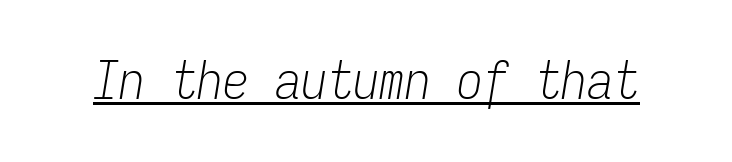
The image shows 52 px light, condensed type, italic (leaning right), monospaced; set normal letter spacing, underlined; low stroke contrast and a medium x-height.
